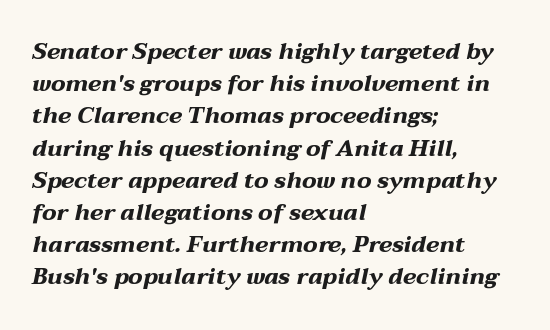
Vertical spacing — default. Has an underline been added? It has not. The tracking reads as untouched default to a designer's eye. The glyphs have the mass of a bold cut. Is the type slanted? Yes — the strokes lean at a clear angle.
